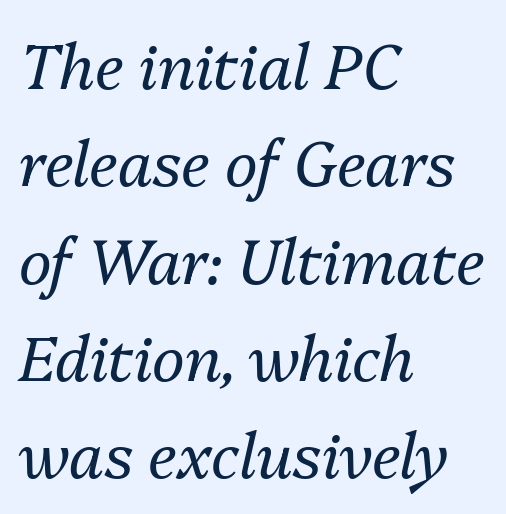
Where is the straight margin? On the left. Words float on clear page, feet unadorned. The line-height multiplier appears to be the usual default. Think standard paragraph weight, or any step lighter than that. The rendering applies a slant to the glyphs.
